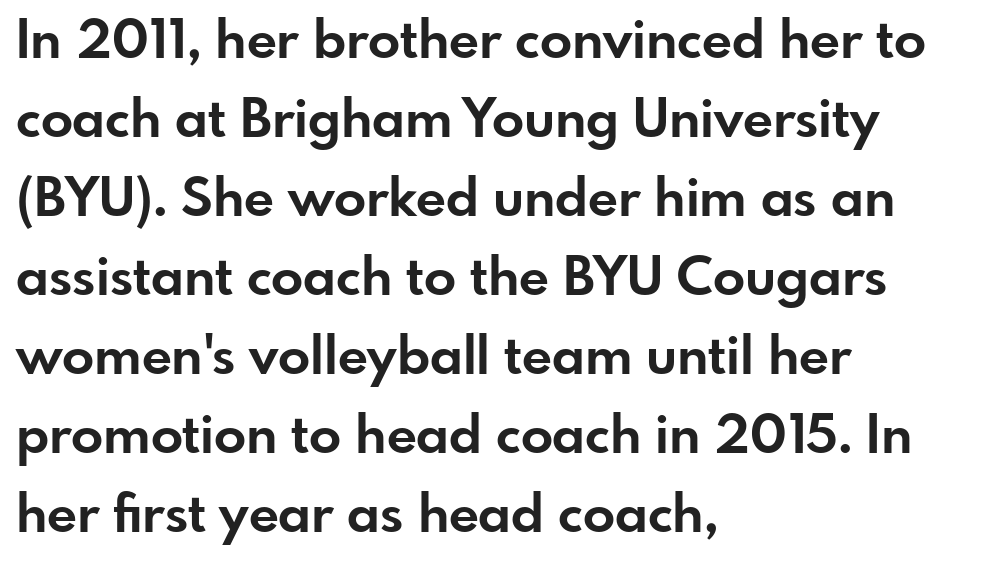
{"serif": "no", "italic": "no", "bold": "yes", "weight": "bold", "width": "normal", "stroke_contrast": "low", "x_height": "small", "monospaced": "no", "underline": "no", "align": "left", "line_spacing": "normal", "line_spacing_ratio": 1.49, "letter_spacing": "normal", "letter_spacing_em": 0.0, "glyph_px": 53}
